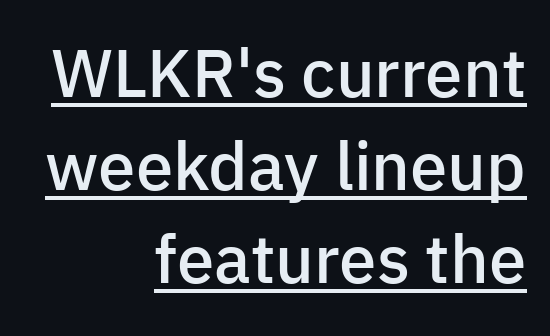
{"serif": "no", "italic": "no", "bold": "semi", "weight": "semibold", "width": "normal", "stroke_contrast": "low", "x_height": "medium", "monospaced": "no", "underline": "yes", "align": "right", "line_spacing": "normal", "line_spacing_ratio": 1.39, "letter_spacing": "normal", "letter_spacing_em": 0.0, "glyph_px": 67}
